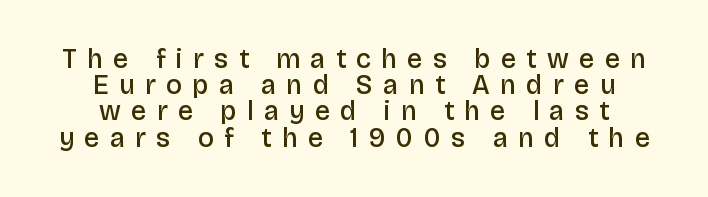
The rendering uses a semibold face; strokes are thickened but not to full bold. The block of text is dense from top to bottom, with scant space between rows. Tall strokes in this sample are plumb rather than angled. Lines of text with bare space underneath. Is the letter spacing exaggerated? Yes — the characters are pushed far apart.
